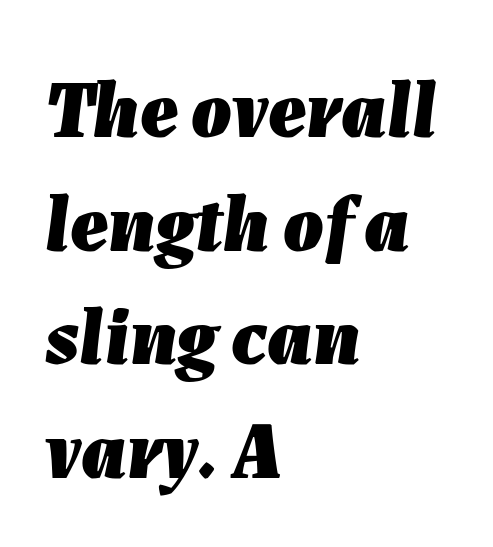
Is the letter spacing exaggerated? No — it looks like the ordinary default. Is this a fixed-width face? No — the glyphs have proportional, varying widths. The gap between lines stays unmarked. The rows are spaced the way most documents space them. Plenty of ink on the page — the face is bold. The passage is arranged the way most books set body copy — flush left.
